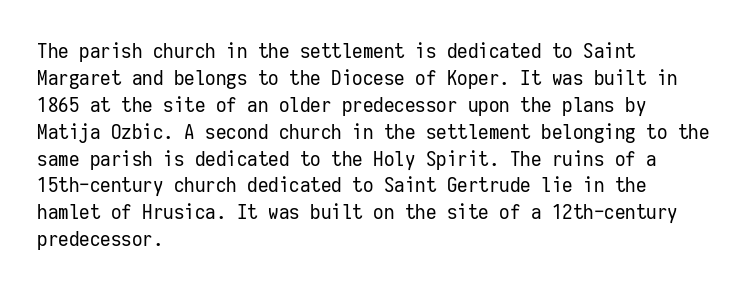
The image shows 21 px text type, upright; set left-aligned, normal line spacing (1.28x), normal letter spacing, not underlined.
